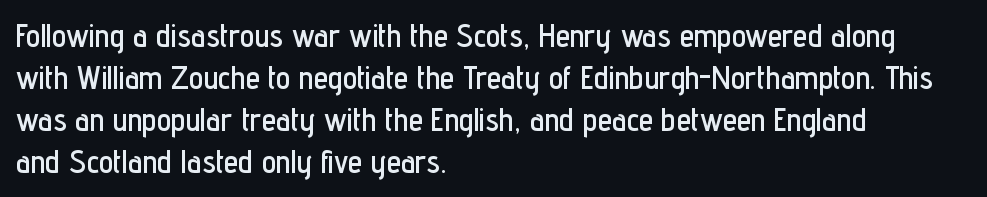
{"serif": "no", "italic": "no", "width": "condensed", "stroke_contrast": "low", "x_height": "medium", "monospaced": "no", "underline": "no", "align": "left", "line_spacing": "normal", "line_spacing_ratio": 1.31, "letter_spacing": "normal", "letter_spacing_em": 0.0, "glyph_px": 32}
